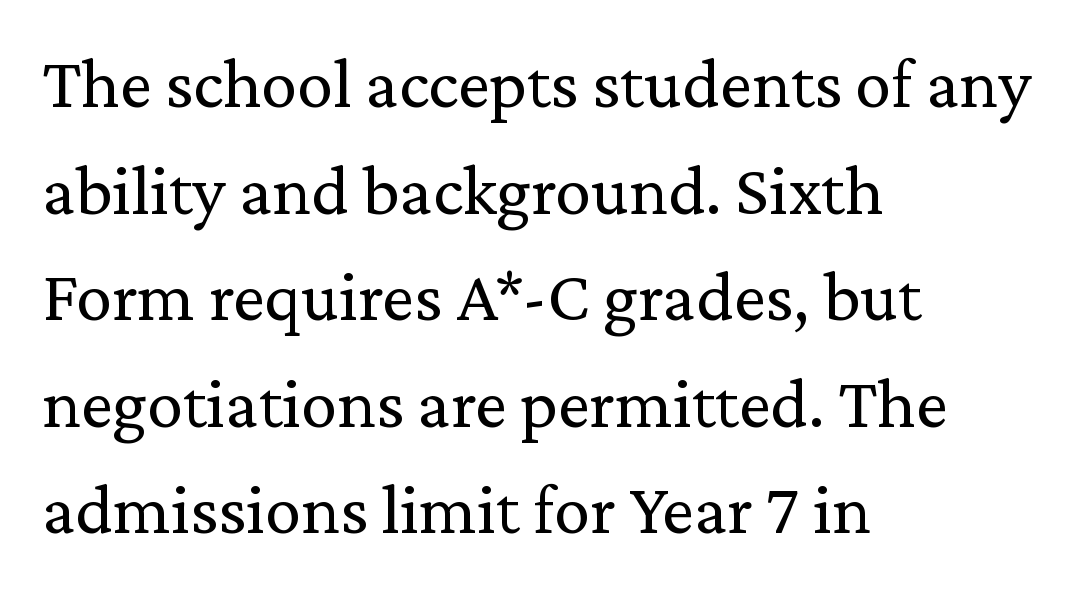
Q: Is the text bold? A: No.
Q: Is the text italic (slanted)? A: No, it is upright.
Q: Is the typeface a serif or a sans-serif typeface? A: Serif.
Q: Is the text underlined? A: No.
Q: How is the paragraph aligned? A: Left-aligned.
Q: Is the spacing between letters normal or unusually wide? A: Normal.
Q: Is the spacing between lines tight, normal or loose? A: Normal.
Q: Width (condensed, normal, or wide)? A: Normal.
Q: Stroke contrast? A: Medium.
Q: x-height? A: Medium.
Q: Monospaced? A: No.
